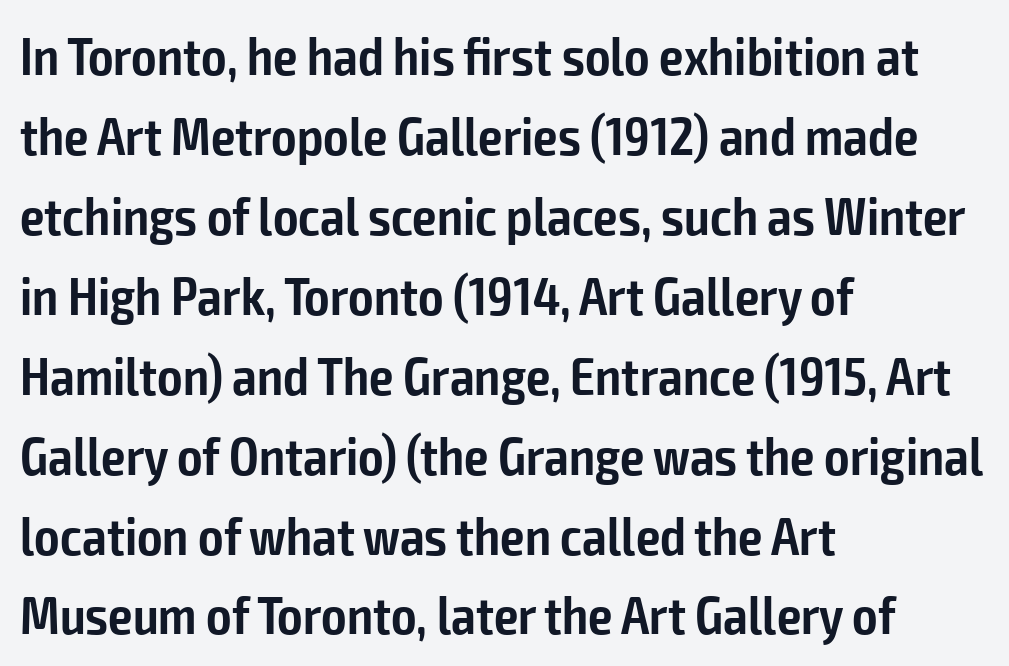
The image shows 54 px semibold, condensed sans-serif type, upright; set left-aligned, normal line spacing (1.48x), normal letter spacing, not underlined; low stroke contrast and a medium x-height.
